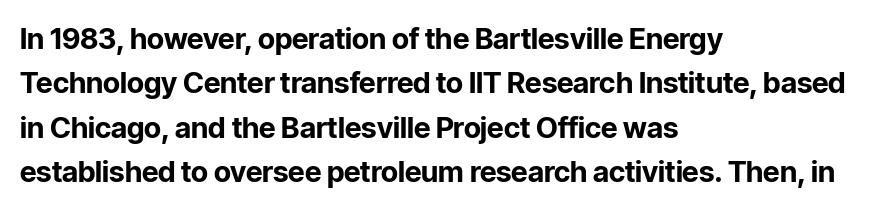
Q: Is the text bold? A: Yes.
Q: Is the text italic (slanted)? A: No, it is upright.
Q: Is the typeface a serif or a sans-serif typeface? A: Sans-serif.
Q: Is the text underlined? A: No.
Q: How is the paragraph aligned? A: Left-aligned.
Q: Is the spacing between letters normal or unusually wide? A: Normal.
Q: Is the spacing between lines tight, normal or loose? A: Normal.
Q: Width (condensed, normal, or wide)? A: Normal.
Q: Stroke contrast? A: Low.
Q: x-height? A: Medium.
Q: Monospaced? A: No.
